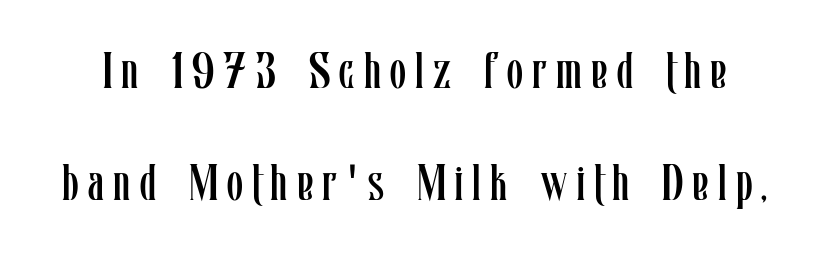
The image shows 52 px regular-weight, condensed type, upright; set loose line spacing (2.16x), not underlined; low stroke contrast and a medium x-height.
